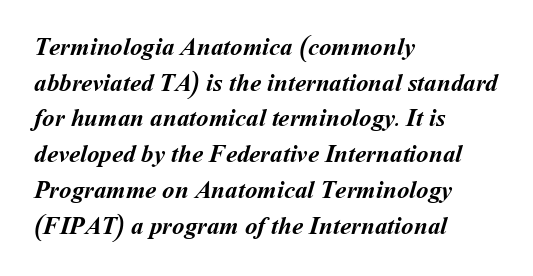
Q: Is the text bold? A: Yes.
Q: Is the text underlined? A: No.
Q: How is the paragraph aligned? A: Left-aligned.
Q: Is the spacing between letters normal or unusually wide? A: Normal.
Q: Is the spacing between lines tight, normal or loose? A: Normal.
